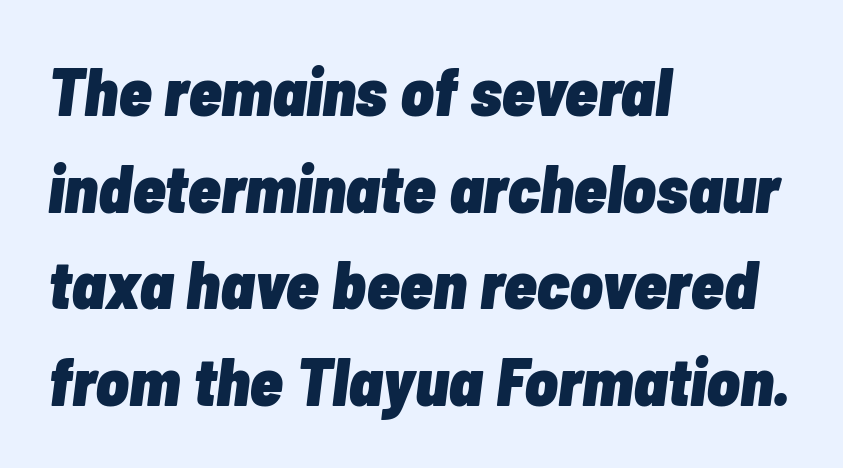
Nothing unusual about the tracking: characters are spaced as the font intends. The block of text has a typical density, with ordinary space between rows. The passage shown is typed in a proportional face where columns would drift. The font's italic variant was chosen for this text. Reading down the block, your eye returns to a fixed left position each line. Set as a true bold cut, around the 700 mark.
